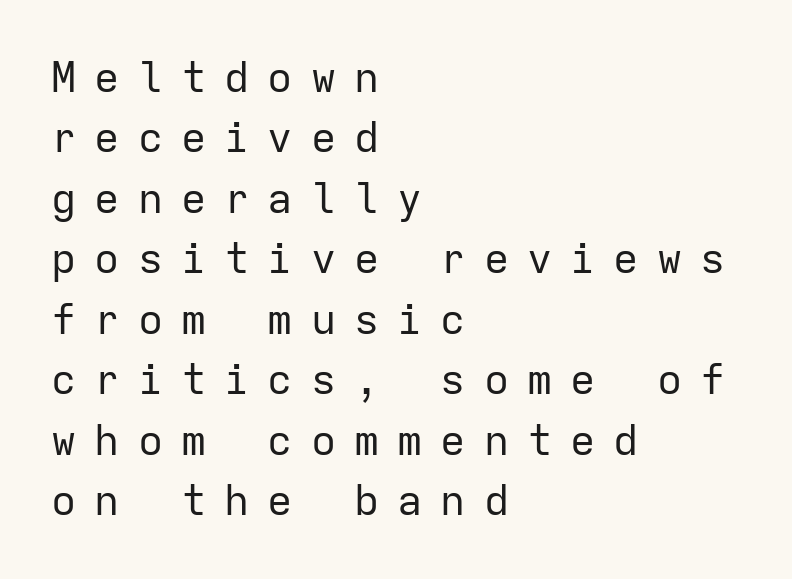
The image shows 42 px regular-weight sans-serif type, upright, monospaced; set left-aligned, normal line spacing (1.44x), unusually wide letter spacing (+0.43 em), not underlined; low stroke contrast and a medium x-height.
